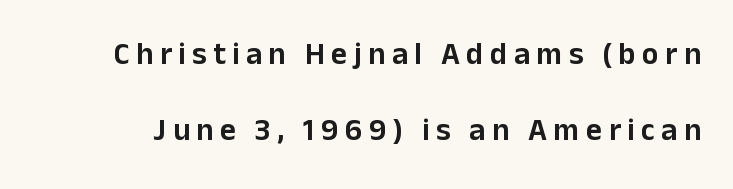
{"serif": "no", "italic": "no", "width": "normal", "stroke_contrast": "low", "x_height": "medium", "monospaced": "no", "underline": "no", "line_spacing": "loose", "line_spacing_ratio": 2.44, "letter_spacing": "wide", "letter_spacing_em": 0.21, "glyph_px": 31}
